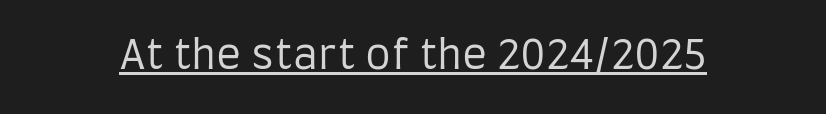
Q: Is the text bold? A: No.
Q: Is the text italic (slanted)? A: No, it is upright.
Q: Is the typeface a serif or a sans-serif typeface? A: Sans-serif.
Q: Is the text underlined? A: Yes.
Q: Is the spacing between letters normal or unusually wide? A: Normal.
Q: Width (condensed, normal, or wide)? A: Condensed.
Q: Stroke contrast? A: Low.
Q: x-height? A: Large.
Q: Monospaced? A: No.
